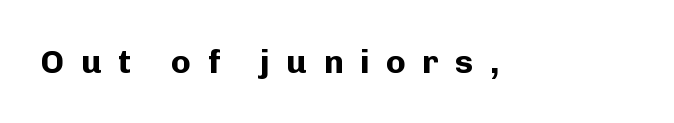
{"serif": "no", "italic": "no", "bold": "yes", "weight": "bold", "width": "normal", "stroke_contrast": "low", "x_height": "medium", "monospaced": "no", "underline": "no", "letter_spacing": "wide", "letter_spacing_em": 0.5, "glyph_px": 33}
